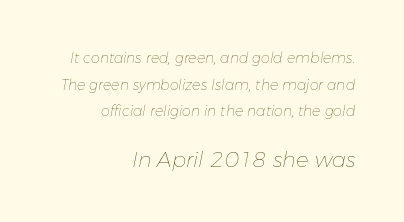
The image shows 21 px text type, italic (leaning right); set right-aligned, loose line spacing (1.9x), normal letter spacing, not underlined; the second (bottom) block is 1.5x larger.
